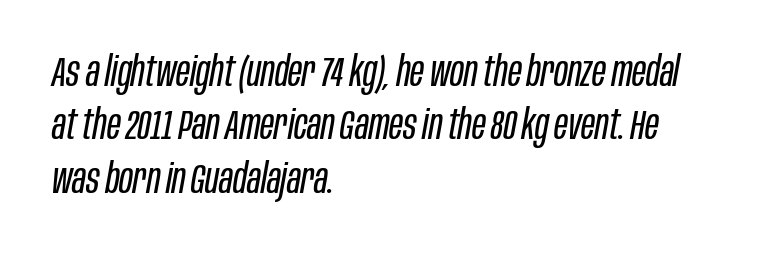
Compared with typical paragraphs, the rows here are spaced about the same. The words here are not underlined. Standard letterfit; no display-style spreading of the glyphs. Each letter keeps its own natural width here, so spacing adapts to shape.
